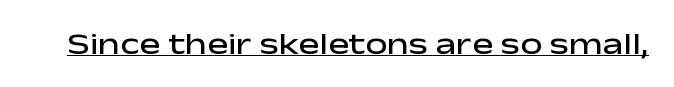
Q: Is the text bold? A: Semi-bold.
Q: Is the text italic (slanted)? A: No, it is upright.
Q: Is the typeface a serif or a sans-serif typeface? A: Sans-serif.
Q: Is the text underlined? A: Yes.
Q: Is the spacing between letters normal or unusually wide? A: Normal.
Q: Width (condensed, normal, or wide)? A: Wide.
Q: Stroke contrast? A: Low.
Q: x-height? A: Medium.
Q: Monospaced? A: No.
